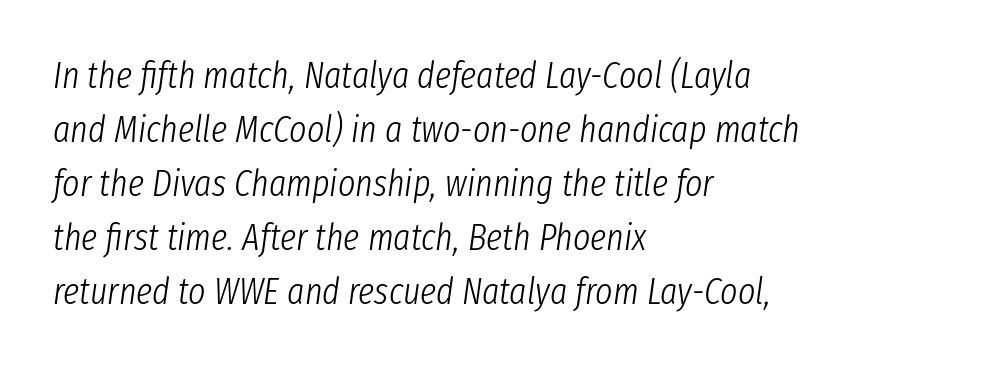
The image shows 37 px light, condensed type, italic (leaning right); set left-aligned, normal line spacing (1.46x), normal letter spacing, not underlined; low stroke contrast and a medium x-height.
